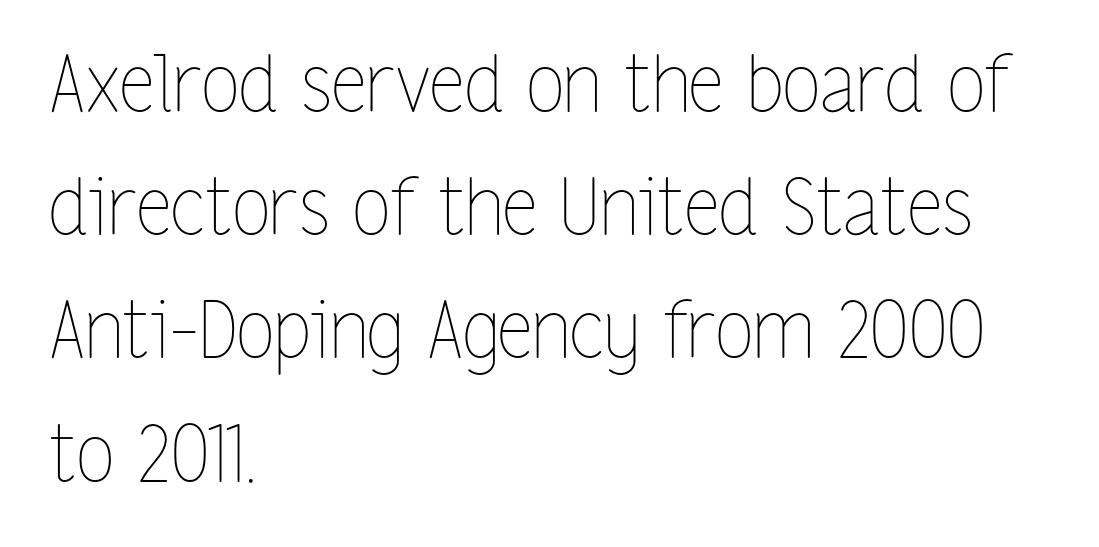
Tracking here is standard; glyphs follow each other at the usual distance. Posture: vertical. The typesetting does not lean heavy: it is not bold. Spacing verdict: proportional, widths tailored to each character. The space beneath each line is pristine and unruled. Normally led — the rows are evenly, conventionally spaced.
